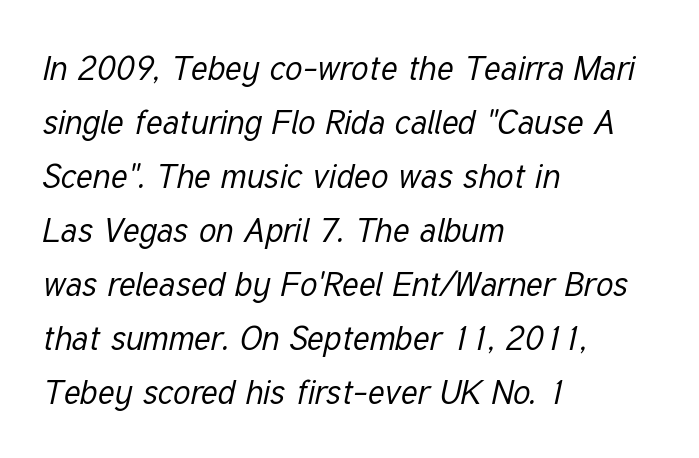
Q: Is the text bold? A: No.
Q: Is the text italic (slanted)? A: Yes, it leans right by about 12 degrees.
Q: Is the text underlined? A: No.
Q: How is the paragraph aligned? A: Left-aligned.
Q: Is the spacing between letters normal or unusually wide? A: Normal.
Q: Is the spacing between lines tight, normal or loose? A: Normal.
Q: Width (condensed, normal, or wide)? A: Condensed.
Q: Stroke contrast? A: Low.
Q: x-height? A: Medium.
Q: Monospaced? A: No.
